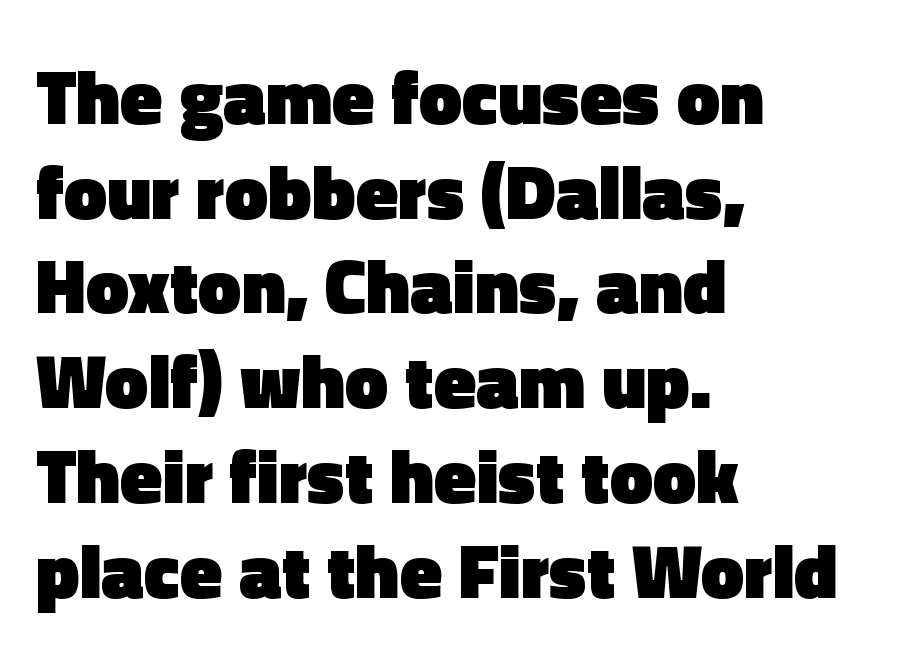
{"serif": "no", "italic": "no", "bold": "yes", "weight": "heavy", "width": "normal", "x_height": "medium", "monospaced": "no", "underline": "no", "align": "left", "line_spacing_ratio": 1.23, "letter_spacing": "normal", "letter_spacing_em": 0.0, "glyph_px": 77}
